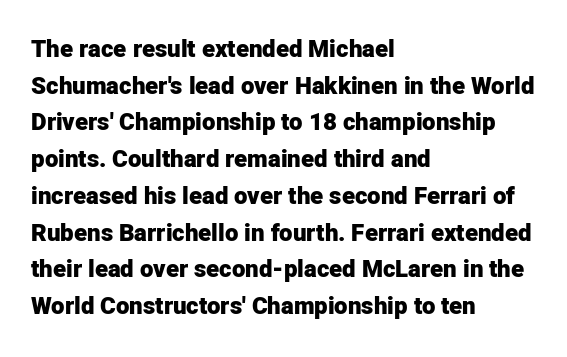
Q: Is the text bold? A: Yes.
Q: Is the text italic (slanted)? A: No, it is upright.
Q: Is the text underlined? A: No.
Q: How is the paragraph aligned? A: Left-aligned.
Q: Is the spacing between letters normal or unusually wide? A: Normal.
Q: Is the spacing between lines tight, normal or loose? A: Normal.
